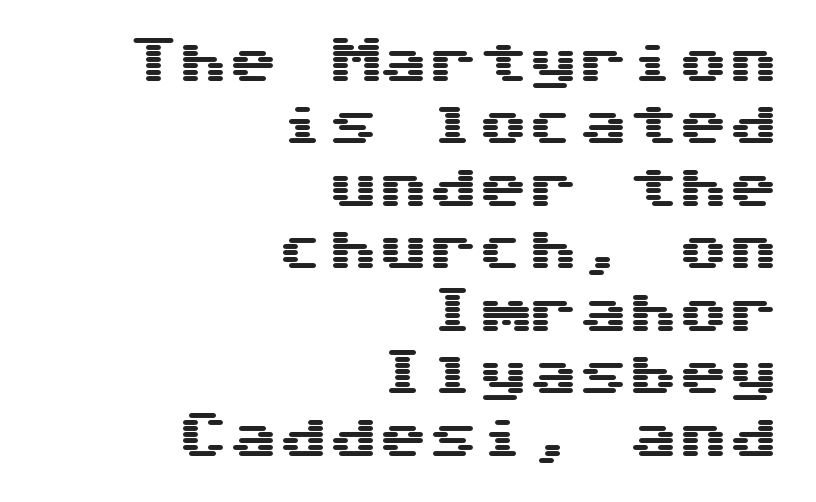
Q: Is the text italic (slanted)? A: No, it is upright.
Q: Is the typeface a serif or a sans-serif typeface? A: Sans-serif.
Q: Is the text underlined? A: No.
Q: How is the paragraph aligned? A: Right-aligned.
Q: Is the spacing between letters normal or unusually wide? A: Normal.
Q: Is the spacing between lines tight, normal or loose? A: Normal.
Q: Width (condensed, normal, or wide)? A: Wide.
Q: Stroke contrast? A: Medium.
Q: x-height? A: Medium.
Q: Monospaced? A: Yes.
